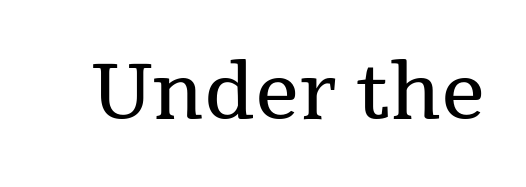
Q: Is the text bold? A: No.
Q: Is the text italic (slanted)? A: No, it is upright.
Q: Is the typeface a serif or a sans-serif typeface? A: Serif.
Q: Is the text underlined? A: No.
Q: Is the spacing between letters normal or unusually wide? A: Normal.
Q: Width (condensed, normal, or wide)? A: Normal.
Q: Stroke contrast? A: Medium.
Q: x-height? A: Medium.
Q: Monospaced? A: No.
